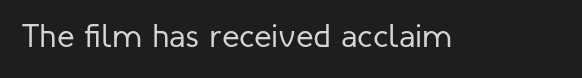
{"serif": "no", "italic": "no", "bold": "no", "weight": "regular", "width": "normal", "stroke_contrast": "low", "x_height": "medium", "monospaced": "no", "underline": "no", "letter_spacing": "normal", "letter_spacing_em": 0.0, "glyph_px": 33}
